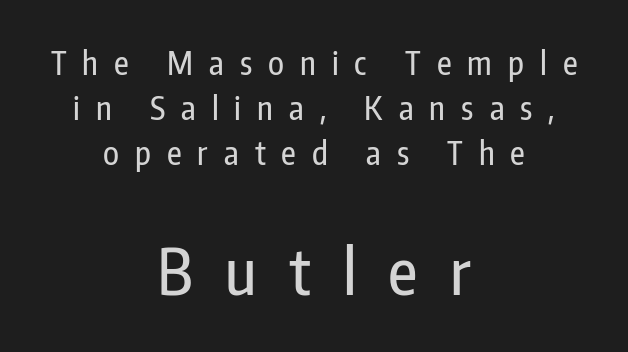
Layout note: lines centered. Note: smaller setting up top, larger setting below. The baseline area is clear. This sample uses a sans-serif face. Note the varied advance widths — an 'i' is clearly narrower than an 'm'. Students, note that the glyphs here are deliberately spaced far apart.
